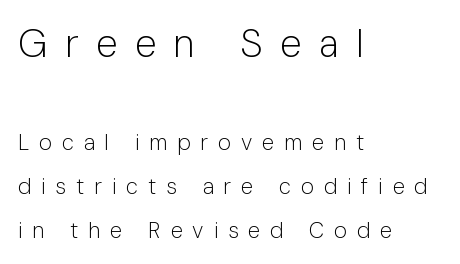
{"serif": "no", "italic": "no", "bold": "no", "weight": "light", "width": "normal", "stroke_contrast": "low", "x_height": "medium", "monospaced": "no", "underline": "no", "align": "left", "line_spacing": "loose", "line_spacing_ratio": 2.01, "letter_spacing": "wide", "letter_spacing_em": 0.45, "larger_block": "first", "size_ratio": 1.77, "glyph_px": 39}
